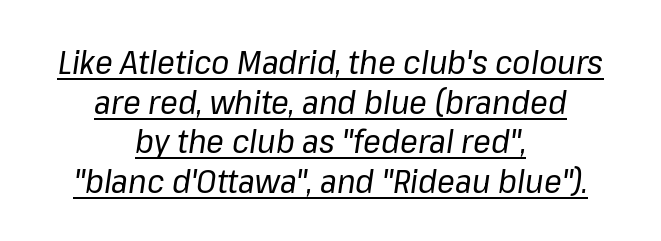
Q: Is the text bold? A: No.
Q: Is the text italic (slanted)? A: Yes, it leans right by about 8 degrees.
Q: Is the text underlined? A: Yes.
Q: How is the paragraph aligned? A: Centered.
Q: Is the spacing between letters normal or unusually wide? A: Normal.
Q: Width (condensed, normal, or wide)? A: Normal.
Q: Stroke contrast? A: Low.
Q: x-height? A: Medium.
Q: Monospaced? A: No.
